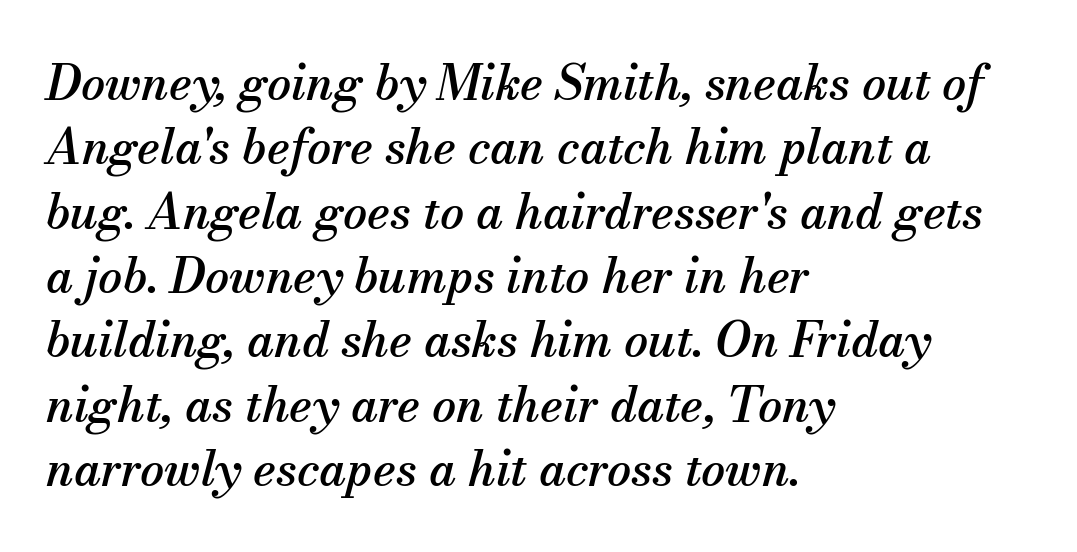
The image shows 48 px serif type, italic (leaning right); set left-aligned, normal line spacing (1.34x), normal letter spacing, not underlined; medium stroke contrast and a small x-height.
